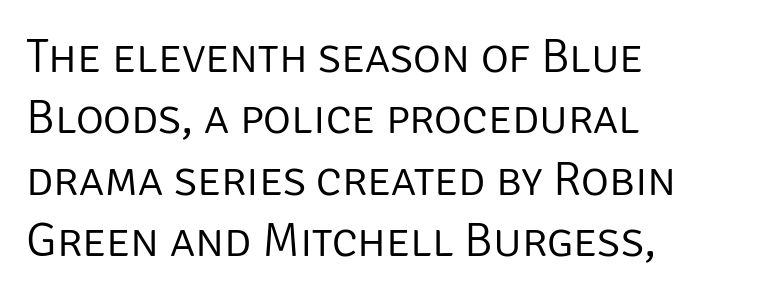
In terms of letterspacing, this is plain default setting. Rendered with straight, roman letterforms. Is this a fixed-width face? No — the glyphs have proportional, varying widths. The words here are not underlined. The setting favours the left margin, as ordinary paragraphs usually do.
